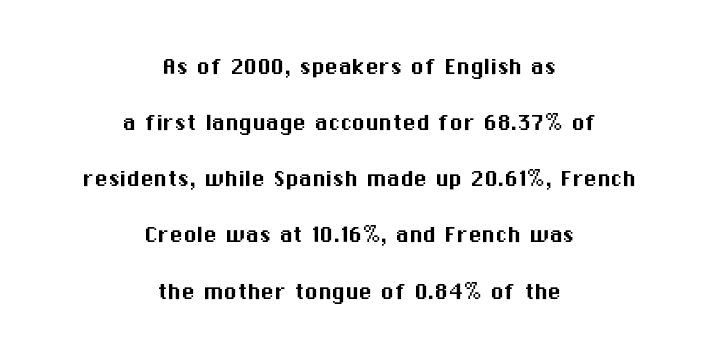
The image shows 27 px text type, upright; set centered, loose line spacing (2.08x), normal letter spacing, not underlined.
